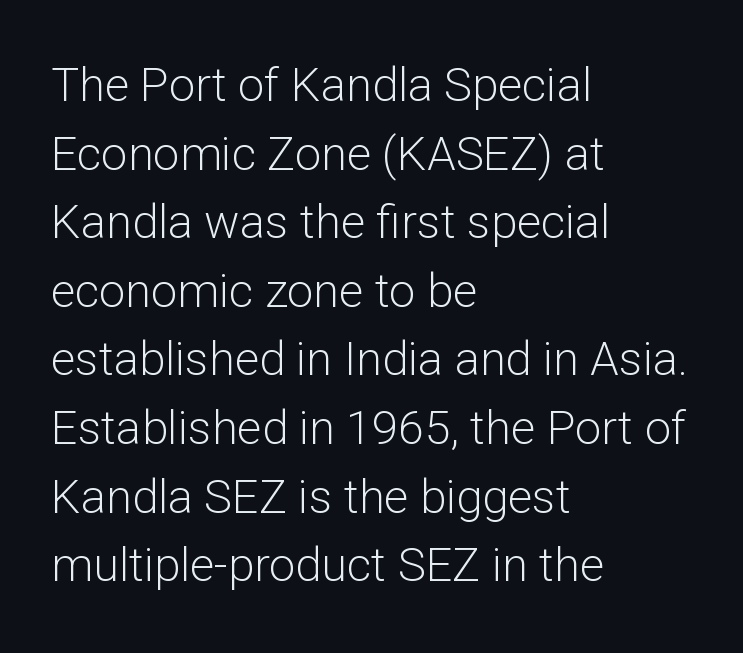
Q: Is the text bold? A: No.
Q: Is the text italic (slanted)? A: No, it is upright.
Q: Is the typeface a serif or a sans-serif typeface? A: Sans-serif.
Q: Is the text underlined? A: No.
Q: How is the paragraph aligned? A: Left-aligned.
Q: Is the spacing between letters normal or unusually wide? A: Normal.
Q: Is the spacing between lines tight, normal or loose? A: Normal.
Q: Width (condensed, normal, or wide)? A: Normal.
Q: Stroke contrast? A: Low.
Q: x-height? A: Medium.
Q: Monospaced? A: No.
